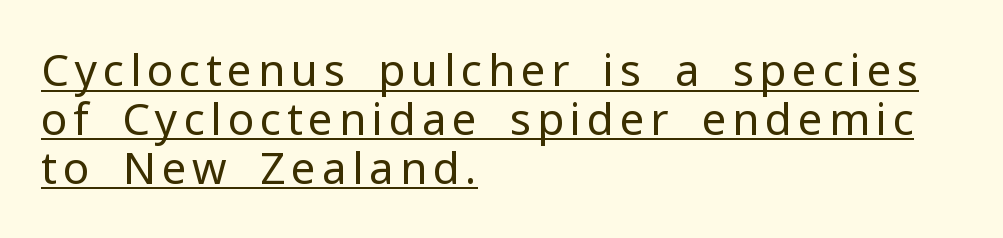
{"serif": "no", "italic": "no", "bold": "no", "weight": "regular", "width": "normal", "stroke_contrast": "low", "x_height": "medium", "monospaced": "no", "underline": "yes", "align": "left", "line_spacing": "tight", "line_spacing_ratio": 1.11, "glyph_px": 44}
